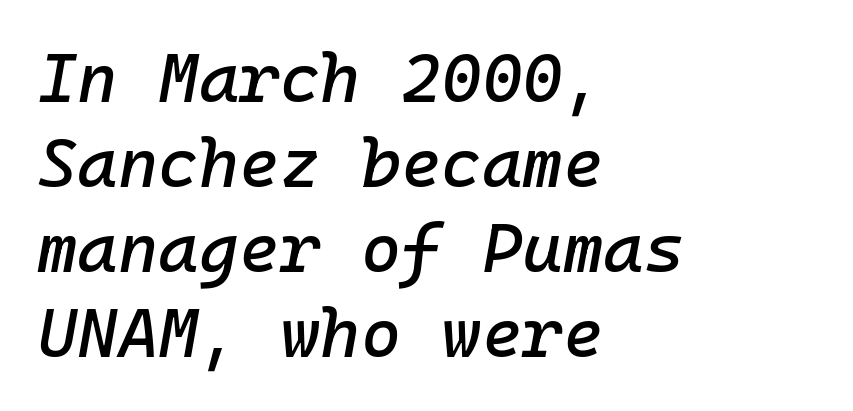
The image shows 69 px text type, italic (leaning right); set left-aligned, line spacing 1.23x, normal letter spacing, not underlined; low stroke contrast and a medium x-height.
